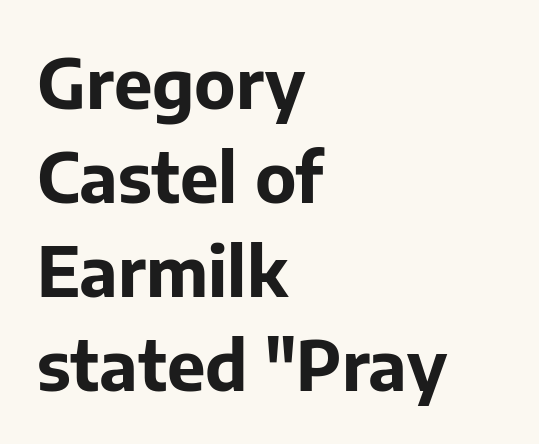
{"serif": "no", "italic": "no", "bold": "yes", "weight": "bold", "width": "normal", "stroke_contrast": "low", "x_height": "medium", "monospaced": "no", "underline": "no", "align": "left", "line_spacing": "normal", "line_spacing_ratio": 1.36, "letter_spacing": "normal", "letter_spacing_em": 0.0, "glyph_px": 69}
